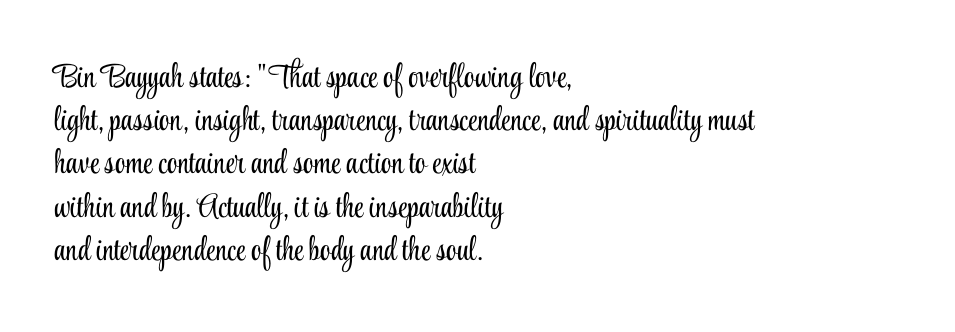
{"serif": "yes", "bold": "no", "weight": "light", "width": "condensed", "stroke_contrast": "low", "x_height": "small", "monospaced": "no", "underline": "no", "align": "left", "line_spacing": "normal", "line_spacing_ratio": 1.31, "letter_spacing": "normal", "letter_spacing_em": 0.0, "glyph_px": 33}
